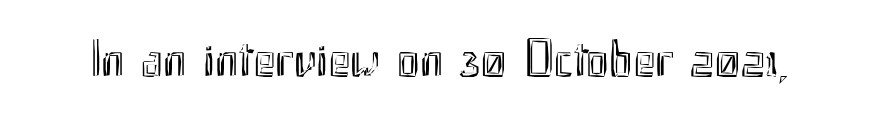
The image shows 53 px condensed type, upright; set normal letter spacing, not underlined; a small x-height.
